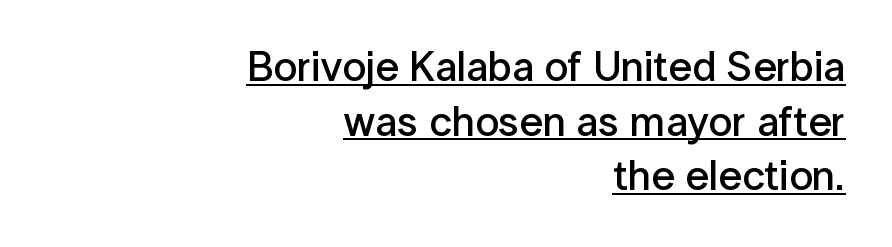
Underlined type. The passage shown stacks its lines at a standard gap. Nothing sits at the stroke ends, so this counts as sans-serif. Unlike italic type, these characters show no tilt at all. A typesetter would call this proportional, since set widths differ per character.
